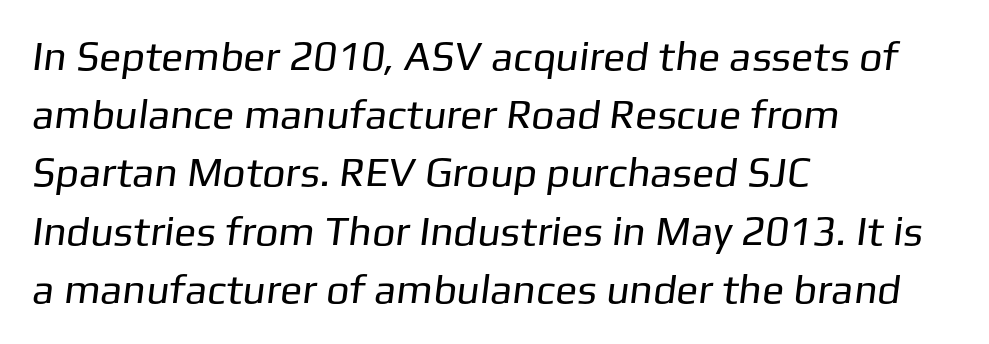
Regarding serifs, this sample does without them. Letters rest on an invisible, unmarked baseline. Leftover space on each line is placed entirely after the last word. Stroke mass is kept to a normal reading level or below. Proportional: the letters do not fall into vertical columns.
